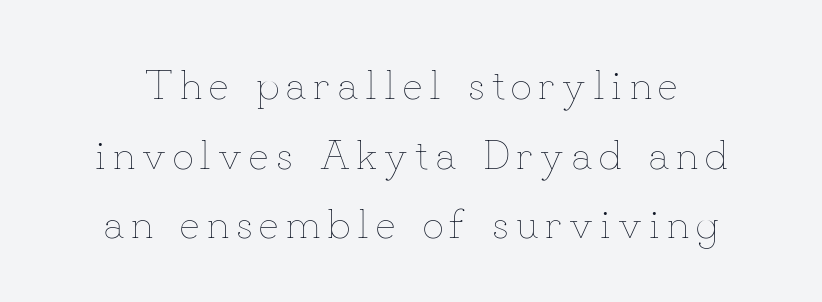
Looks like regular typesetting: each glyph gets only the width it needs. The typesetting does not lean heavy: it is not bold. It's the straight-up-and-down kind of type. Does the leading feel generous? No, just average.
